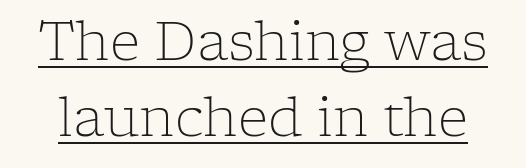
{"serif": "yes", "italic": "no", "bold": "no", "weight": "light", "width": "normal", "stroke_contrast": "low", "x_height": "medium", "monospaced": "no", "underline": "yes", "line_spacing": "normal", "line_spacing_ratio": 1.43, "letter_spacing": "normal", "letter_spacing_em": 0.0, "glyph_px": 53}
